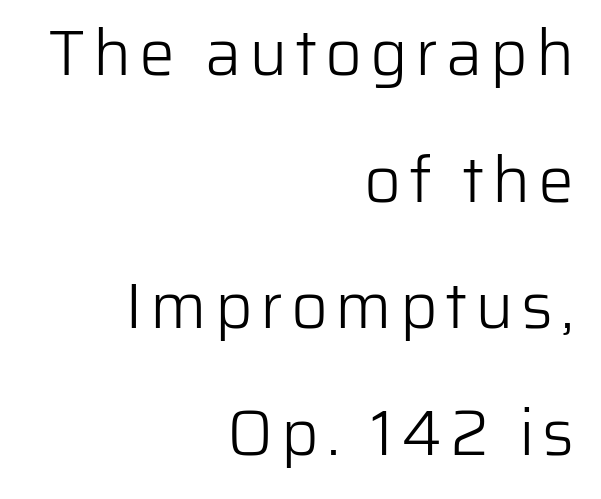
{"serif": "no", "italic": "no", "bold": "no", "weight": "light", "width": "normal", "stroke_contrast": "low", "x_height": "medium", "monospaced": "no", "underline": "no", "align": "right", "line_spacing": "loose", "line_spacing_ratio": 1.98, "glyph_px": 64}
